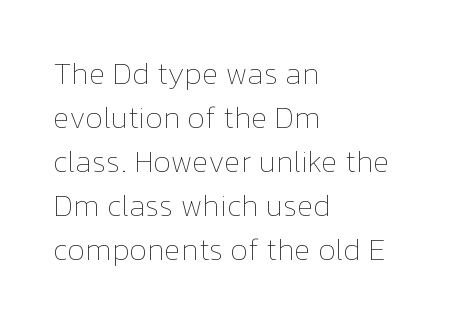
Q: Is the text bold? A: No.
Q: Is the text italic (slanted)? A: No, it is upright.
Q: Is the text underlined? A: No.
Q: How is the paragraph aligned? A: Left-aligned.
Q: Is the spacing between letters normal or unusually wide? A: Normal.
Q: Is the spacing between lines tight, normal or loose? A: Normal.
Q: Width (condensed, normal, or wide)? A: Normal.
Q: Stroke contrast? A: Low.
Q: x-height? A: Medium.
Q: Monospaced? A: No.
